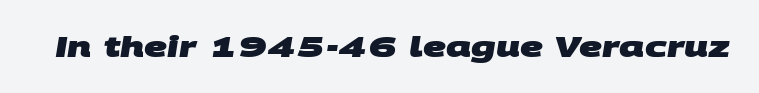
Strokes here are thick enough to call this a true bold. The passage shown is typed in a proportional face where columns would drift. The font family rendered here belongs to the sans-serif group. The space directly below the letters is spotless.
